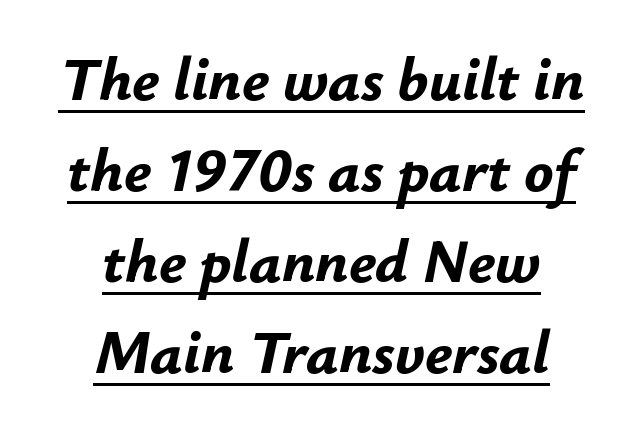
Q: Is the text bold? A: Yes.
Q: Is the text italic (slanted)? A: Yes, it leans right by about 12 degrees.
Q: Is the text underlined? A: Yes.
Q: How is the paragraph aligned? A: Centered.
Q: Is the spacing between letters normal or unusually wide? A: Normal.
Q: Is the spacing between lines tight, normal or loose? A: Normal.
Q: Width (condensed, normal, or wide)? A: Normal.
Q: Stroke contrast? A: Low.
Q: x-height? A: Small.
Q: Monospaced? A: No.
